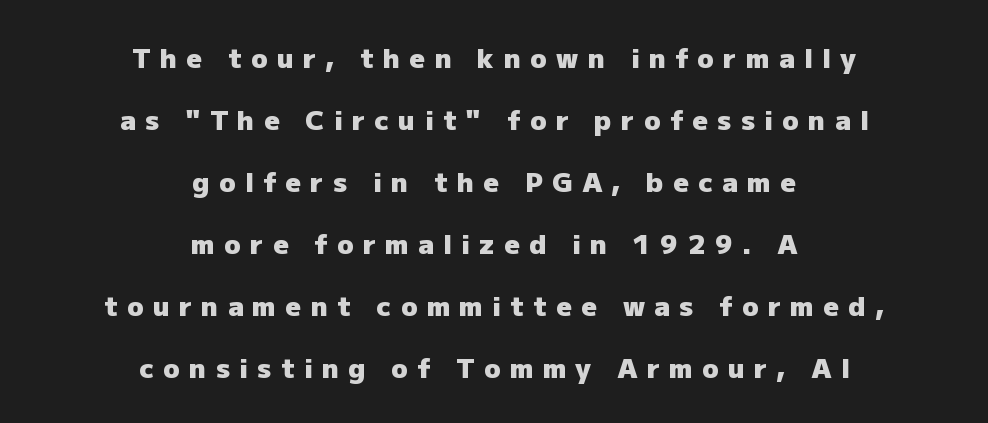
{"italic": "no", "bold": "yes", "underline": "no", "align": "center", "line_spacing": "loose", "line_spacing_ratio": 2.3, "letter_spacing": "wide", "letter_spacing_em": 0.35, "glyph_px": 27}
